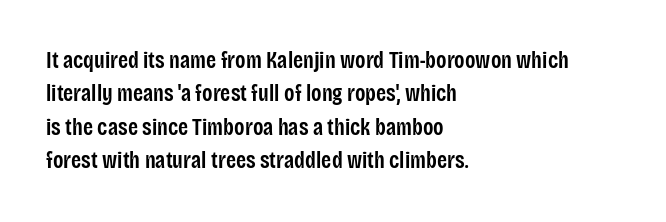
The image shows 23 px text type, upright; set left-aligned, normal line spacing (1.45x), normal letter spacing, not underlined.
